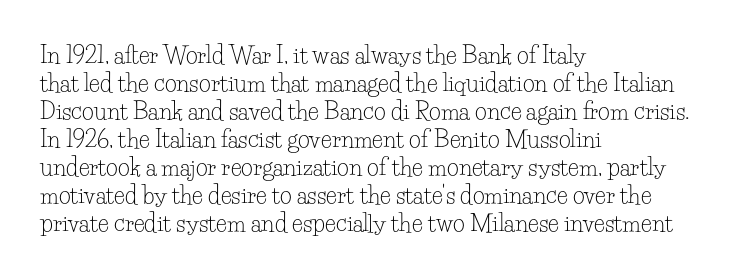
The image shows 23 px text type, upright; set left-aligned, line spacing 1.22x, normal letter spacing, not underlined.
